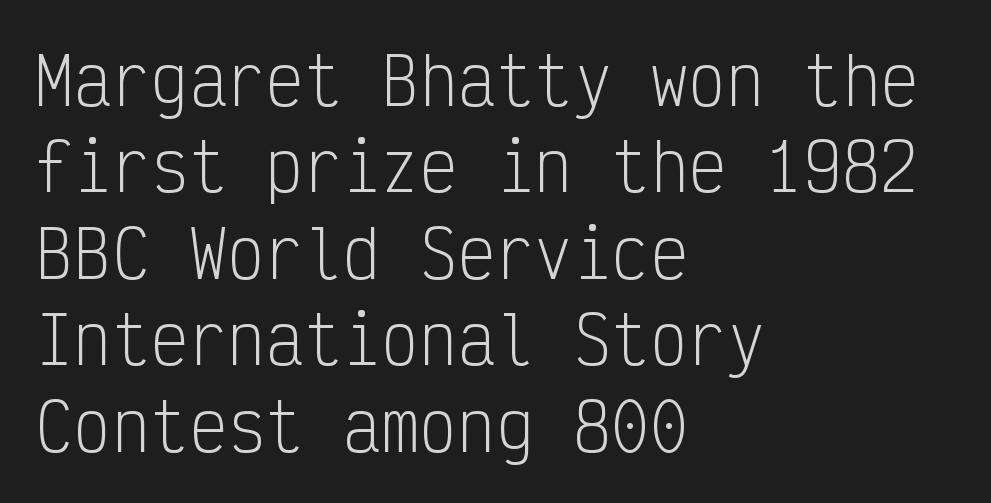
Does extra space separate the letters? No, they use regular spacing. Is the type heavy? It reads as light-to-regular instead. Here the designer chose a console-style face with uniform glyph widths. This is sans-serif lettering, the kind often seen on screens and signage. One-word summary of the alignment: left. Summary of vertical rhythm: regular, with standard interline spacing.
